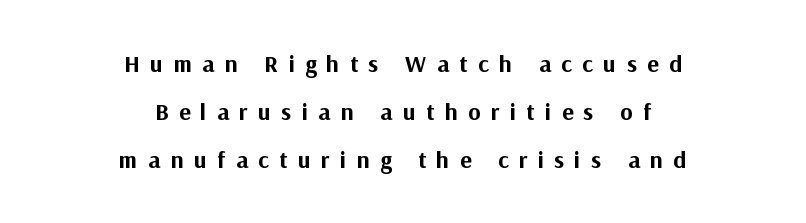
{"italic": "no", "bold": "yes", "underline": "no", "align": "center", "line_spacing": "loose", "line_spacing_ratio": 1.99, "letter_spacing": "wide", "letter_spacing_em": 0.43, "glyph_px": 24}
